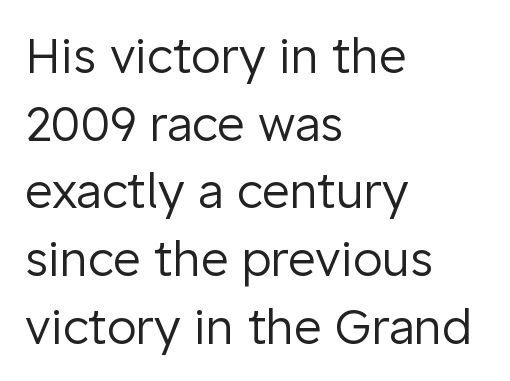
The image shows 48 px regular-weight sans-serif type, upright; set left-aligned, normal line spacing (1.41x), normal letter spacing, not underlined; low stroke contrast and a medium x-height.
